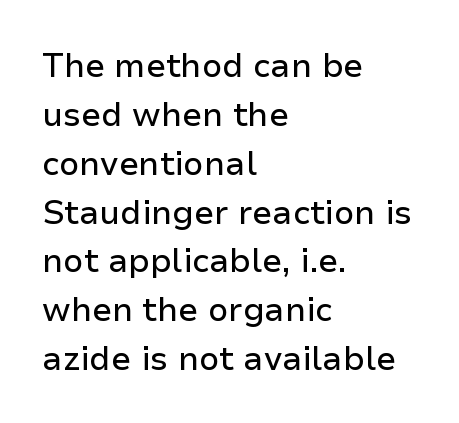
The image shows 33 px sans-serif type, upright; set left-aligned, normal line spacing (1.48x), normal letter spacing, not underlined; low stroke contrast and a medium x-height.
